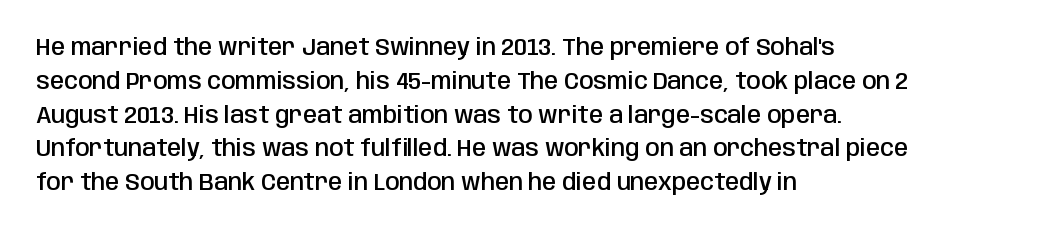
Q: Is the text bold? A: Semi-bold.
Q: Is the text italic (slanted)? A: No, it is upright.
Q: Is the text underlined? A: No.
Q: How is the paragraph aligned? A: Left-aligned.
Q: Is the spacing between letters normal or unusually wide? A: Normal.
Q: Is the spacing between lines tight, normal or loose? A: Normal.
